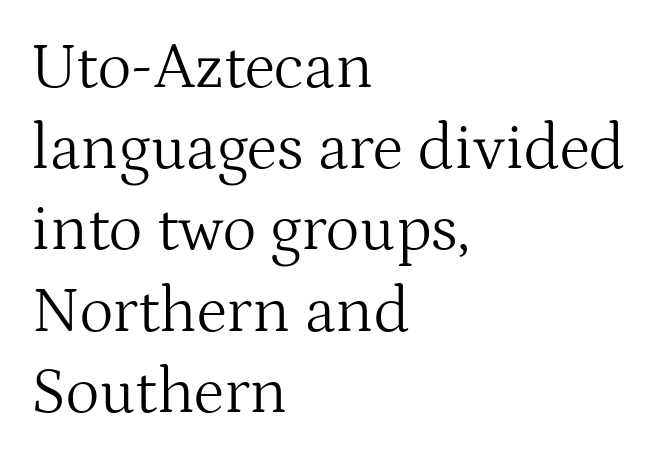
Think standard paragraph weight, or any step lighter than that. Words float on clear page, feet unadorned. Think of a printed novel: that variable character pitch is what you see here. Every row of glyphs begins at an identical x-position on the left.
